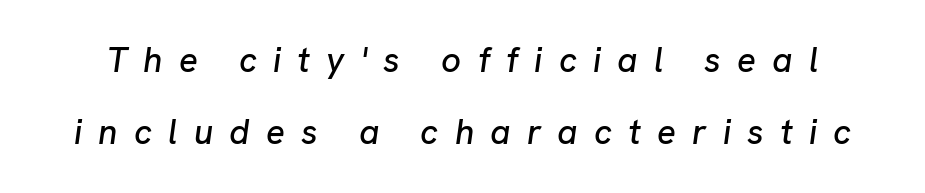
{"italic": "yes", "lean": "right", "slant_degrees": 8, "width": "normal", "stroke_contrast": "low", "x_height": "medium", "monospaced": "no", "underline": "no", "line_spacing": "loose", "line_spacing_ratio": 2.06, "letter_spacing": "wide", "letter_spacing_em": 0.46, "glyph_px": 35}
